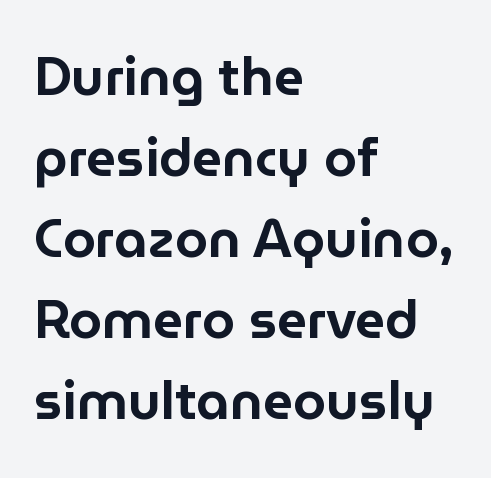
Underlining? Definitely not there. The letters carry no serifs — their stems end cleanly without finishing strokes. The setting favours the left margin, as ordinary paragraphs usually do. Whoever set this chose a conventional vertical rhythm. Notice how the stems are strictly vertical — no italics here.
